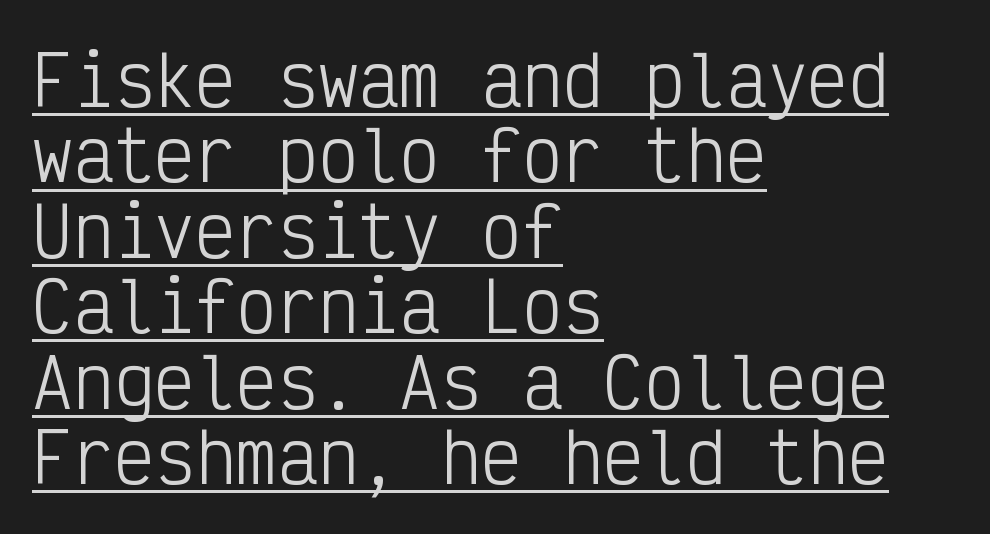
The image shows 68 px light, condensed sans-serif type, upright, monospaced; set left-aligned, tight line spacing (1.11x), normal letter spacing, underlined; low stroke contrast and a medium x-height.
